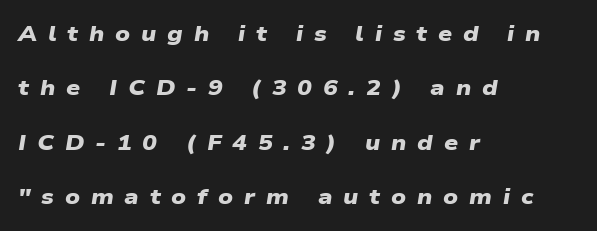
Q: Is the text bold? A: Yes.
Q: Is the text underlined? A: No.
Q: How is the paragraph aligned? A: Left-aligned.
Q: Is the spacing between letters normal or unusually wide? A: Unusually wide.
Q: Is the spacing between lines tight, normal or loose? A: Loose.
